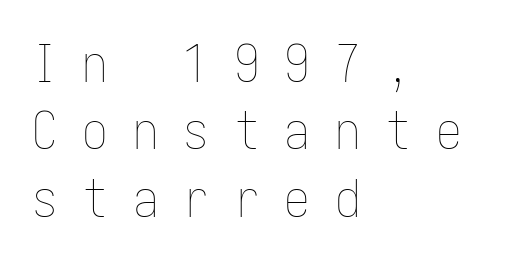
Q: Is the text bold? A: No.
Q: Is the text italic (slanted)? A: No, it is upright.
Q: Is the text underlined? A: No.
Q: How is the paragraph aligned? A: Left-aligned.
Q: Is the spacing between letters normal or unusually wide? A: Unusually wide.
Q: Is the spacing between lines tight, normal or loose? A: Normal.
Q: Width (condensed, normal, or wide)? A: Condensed.
Q: Stroke contrast? A: Low.
Q: x-height? A: Medium.
